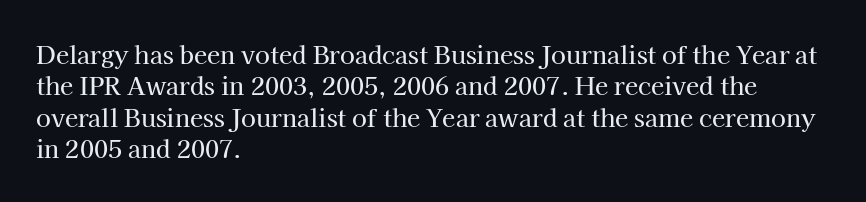
{"italic": "no", "underline": "no", "align": "left", "line_spacing": "normal", "line_spacing_ratio": 1.31, "letter_spacing": "normal", "letter_spacing_em": 0.0, "glyph_px": 24}
